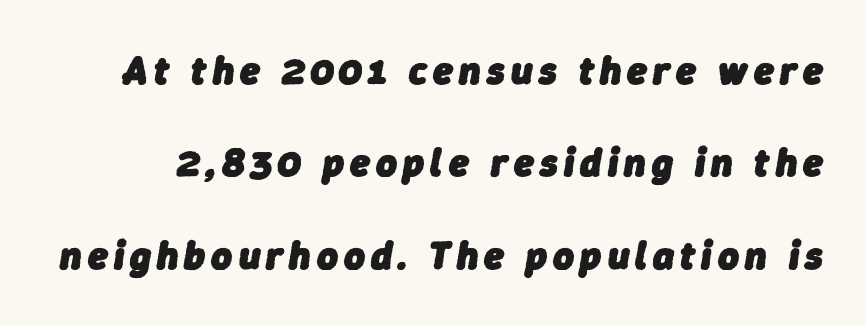
Only glyphs here, with clear space below each row. Each glyph is drawn with heavy, bold strokes. This block would shrink considerably if given ordinary leading; it's expanded now. Note the varied advance widths — an 'i' is clearly narrower than an 'm'. Emphasis-style slanted type is in use.
